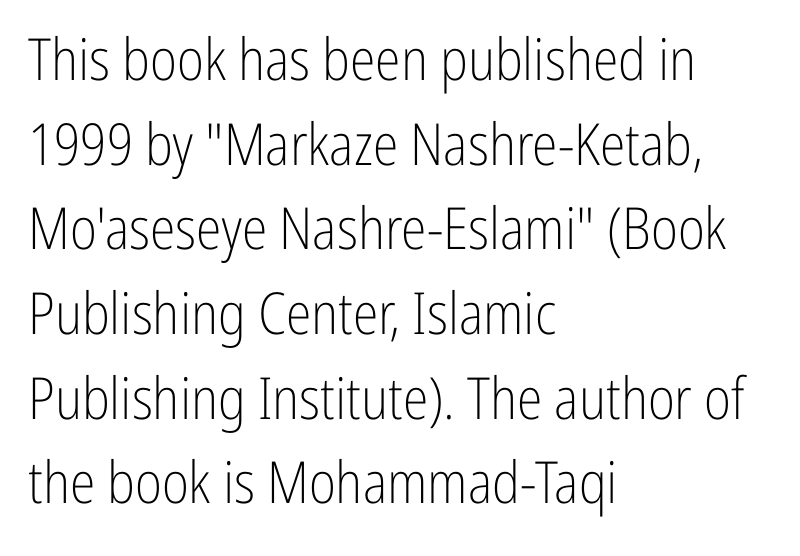
Q: Is the text bold? A: No.
Q: Is the text italic (slanted)? A: No, it is upright.
Q: Is the typeface a serif or a sans-serif typeface? A: Sans-serif.
Q: Is the text underlined? A: No.
Q: How is the paragraph aligned? A: Left-aligned.
Q: Is the spacing between letters normal or unusually wide? A: Normal.
Q: Is the spacing between lines tight, normal or loose? A: Normal.
Q: Width (condensed, normal, or wide)? A: Condensed.
Q: Stroke contrast? A: Low.
Q: x-height? A: Medium.
Q: Monospaced? A: No.
